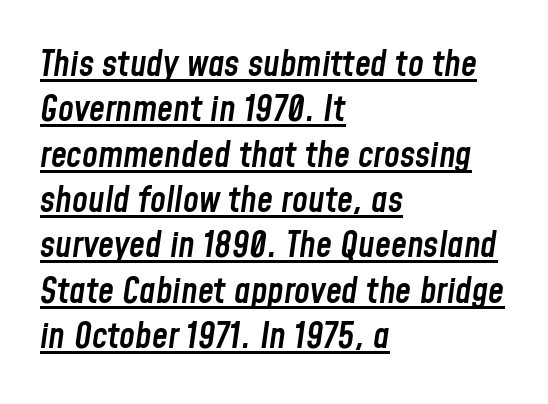
The image shows 36 px semibold, condensed type, italic (leaning right); set left-aligned, normal line spacing (1.26x), normal letter spacing, underlined; low stroke contrast and a medium x-height.
